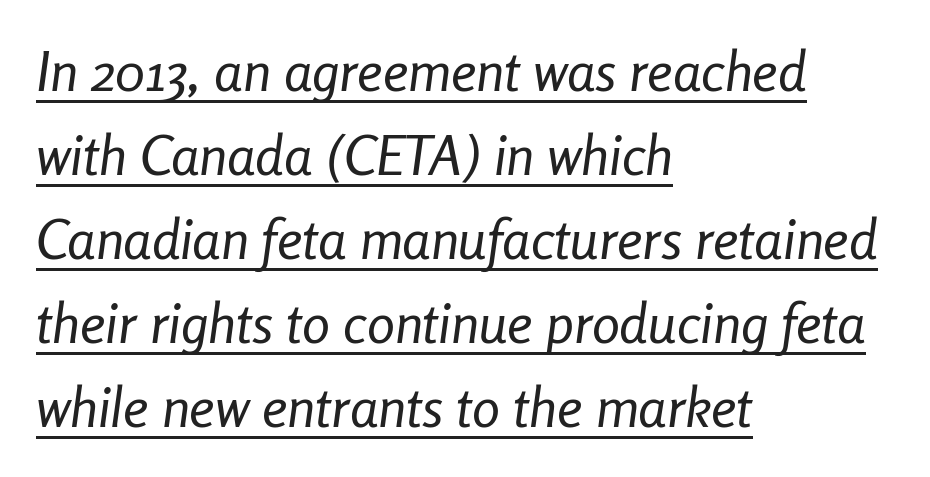
{"italic": "yes", "lean": "right", "slant_degrees": 8, "bold": "no", "weight": "regular", "width": "condensed", "stroke_contrast": "low", "x_height": "medium", "monospaced": "no", "underline": "yes", "align": "left", "line_spacing": "normal", "line_spacing_ratio": 1.5, "letter_spacing": "normal", "letter_spacing_em": 0.0, "glyph_px": 56}
